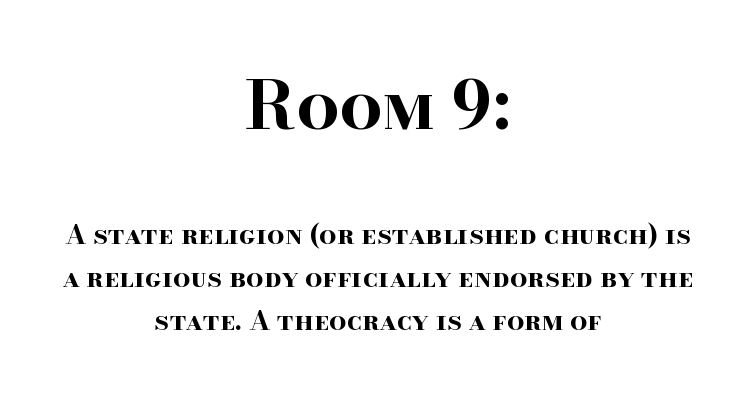
The image shows 67 px bold, wide serif type, upright; set centered, normal line spacing (1.59x), normal letter spacing, not underlined; the first (top) block is 2.48x larger; high stroke contrast and a small x-height.
